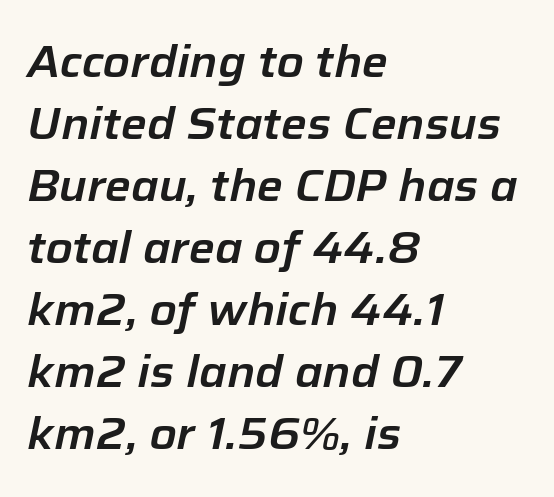
{"italic": "yes", "lean": "right", "slant_degrees": 12, "width": "normal", "stroke_contrast": "low", "x_height": "medium", "monospaced": "no", "underline": "no", "align": "left", "line_spacing": "normal", "line_spacing_ratio": 1.41, "letter_spacing": "normal", "letter_spacing_em": 0.0, "glyph_px": 44}
